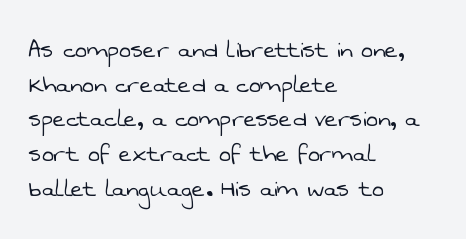
Do the characters align in a grid? No, the font is proportional. Examine the stroke ends and you'll find no serifs. The tracking reads as untouched default to a designer's eye. Each row of text sits above clean, open space.
